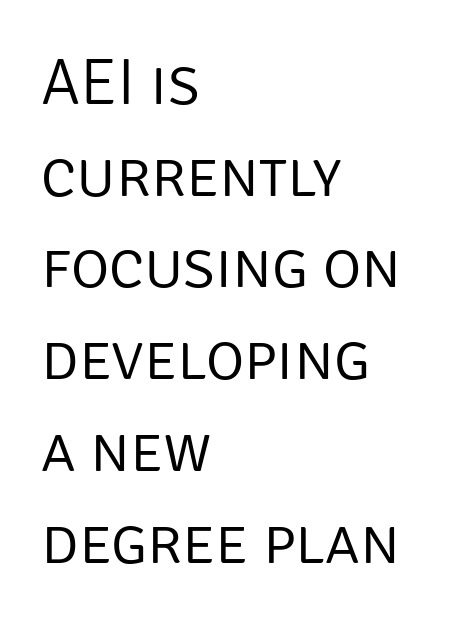
All the whitespace from short lines collects on the right. The rendering uses natural spacing where letterforms have individual widths. Nothing sits at the stroke ends, so this counts as sans-serif. The face used here is rendered with its standard letterfit. The letters stand straight up with perfectly vertical stems. Has an underline been added? It has not.
